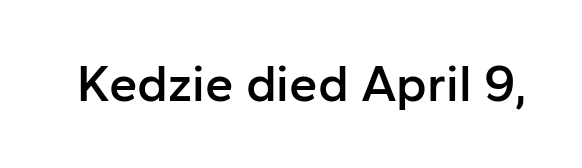
The letterforms sit shoulder to shoulder at normal distance. Note the varied advance widths — an 'i' is clearly narrower than an 'm'. Observe the absence of serifs on each vertical stroke in this sample. A semibold gives these letters moderate extra thickness, short of bold.
